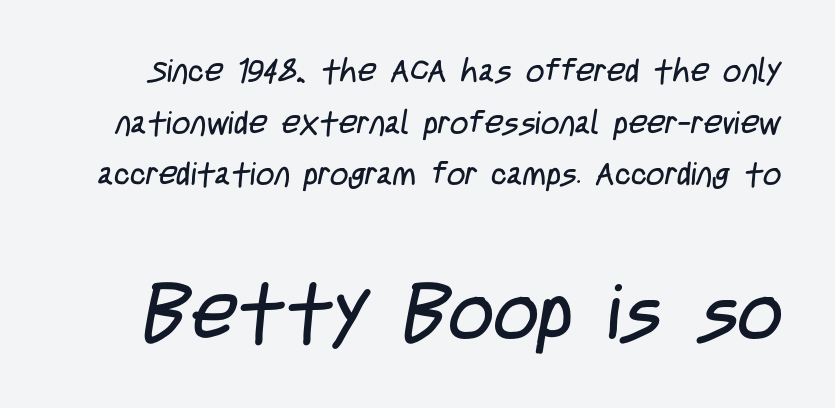
The image shows 79 px regular-weight, condensed sans-serif type; set normal line spacing (1.61x), normal letter spacing, not underlined; the second (bottom) block is 2.47x larger; low stroke contrast and a large x-height.
